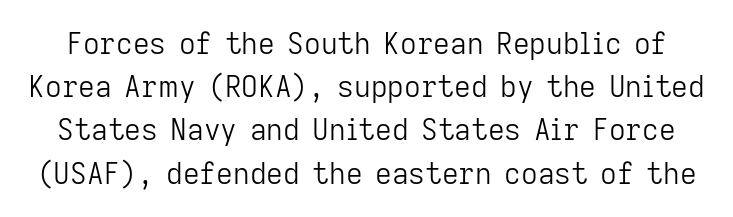
Q: Is the text bold? A: No.
Q: Is the text italic (slanted)? A: No, it is upright.
Q: Is the typeface a serif or a sans-serif typeface? A: Sans-serif.
Q: Is the text underlined? A: No.
Q: Is the spacing between letters normal or unusually wide? A: Normal.
Q: Is the spacing between lines tight, normal or loose? A: Normal.
Q: Width (condensed, normal, or wide)? A: Normal.
Q: Stroke contrast? A: Low.
Q: x-height? A: Medium.
Q: Monospaced? A: No.
